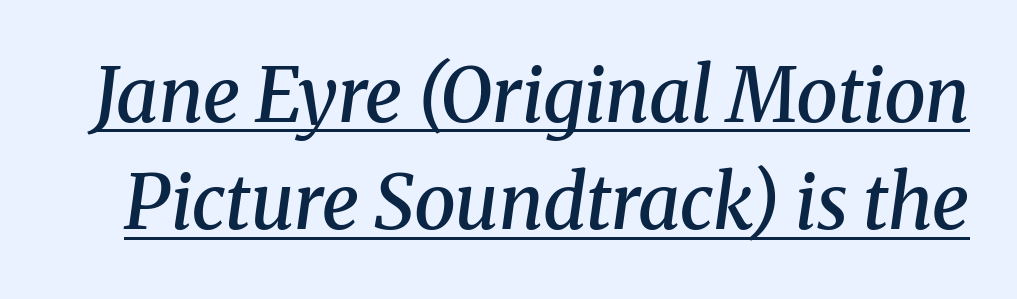
{"serif": "yes", "italic": "yes", "lean": "right", "slant_degrees": 8, "bold": "semi", "weight": "semibold", "width": "normal", "stroke_contrast": "medium", "x_height": "medium", "monospaced": "no", "underline": "yes", "line_spacing": "normal", "line_spacing_ratio": 1.43, "letter_spacing": "normal", "letter_spacing_em": 0.0, "glyph_px": 75}
